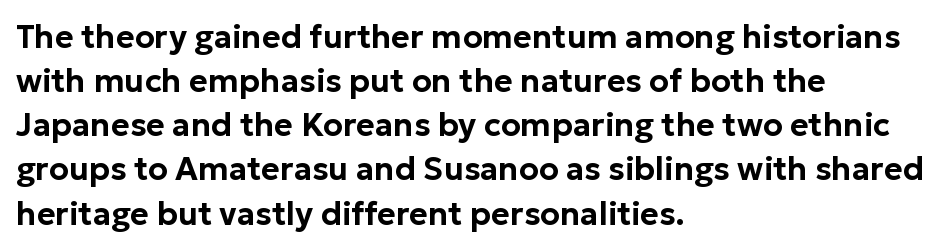
{"serif": "no", "italic": "no", "width": "normal", "stroke_contrast": "low", "x_height": "medium", "monospaced": "no", "underline": "no", "align": "left", "line_spacing": "normal", "line_spacing_ratio": 1.38, "letter_spacing": "normal", "letter_spacing_em": 0.0, "glyph_px": 32}
